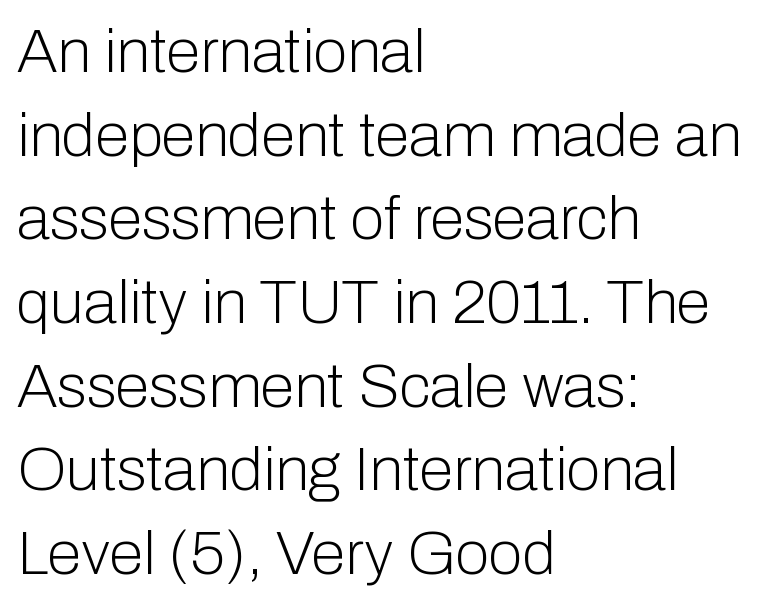
The image shows 62 px light sans-serif type, upright; set left-aligned, normal line spacing (1.35x), normal letter spacing, not underlined; low stroke contrast and a medium x-height.
